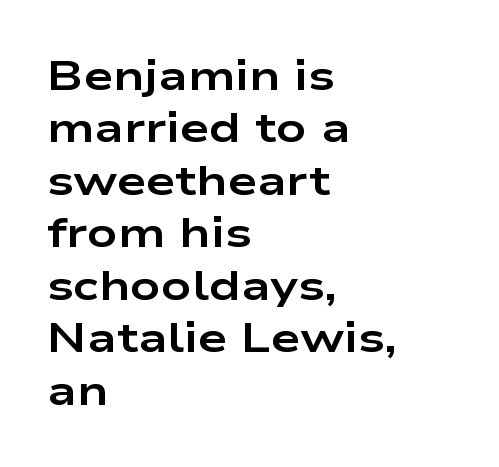
Q: Is the text bold? A: Yes.
Q: Is the text italic (slanted)? A: No, it is upright.
Q: Is the typeface a serif or a sans-serif typeface? A: Sans-serif.
Q: Is the text underlined? A: No.
Q: How is the paragraph aligned? A: Left-aligned.
Q: Is the spacing between letters normal or unusually wide? A: Normal.
Q: Is the spacing between lines tight, normal or loose? A: Normal.
Q: Width (condensed, normal, or wide)? A: Wide.
Q: Stroke contrast? A: Low.
Q: x-height? A: Medium.
Q: Monospaced? A: No.
